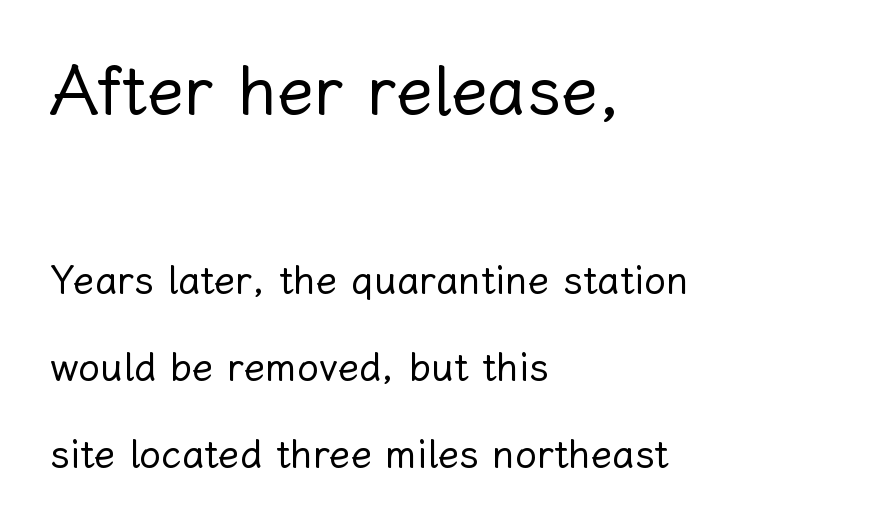
The image shows 68 px regular-weight type, upright; set left-aligned, loose line spacing (2.23x), normal letter spacing, not underlined; the first (top) block is 1.74x larger; low stroke contrast and a medium x-height.
